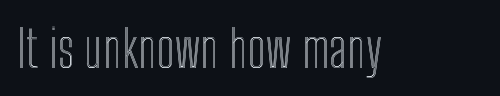
{"italic": "no", "width": "condensed", "x_height": "medium", "monospaced": "no", "underline": "no", "letter_spacing": "normal", "letter_spacing_em": 0.0, "glyph_px": 51}
